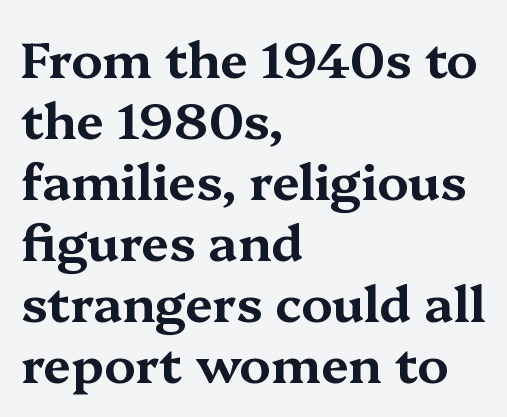
Q: Is the text italic (slanted)? A: No, it is upright.
Q: Is the typeface a serif or a sans-serif typeface? A: Serif.
Q: Is the text underlined? A: No.
Q: How is the paragraph aligned? A: Left-aligned.
Q: Is the spacing between letters normal or unusually wide? A: Normal.
Q: Width (condensed, normal, or wide)? A: Wide.
Q: Stroke contrast? A: Medium.
Q: x-height? A: Medium.
Q: Monospaced? A: No.
